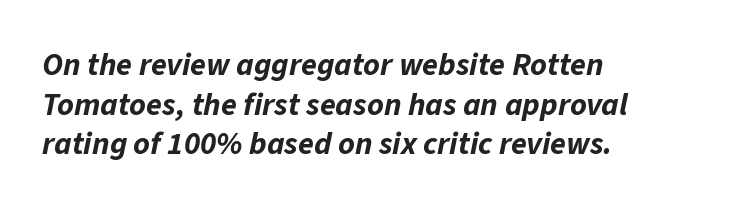
{"italic": "yes", "lean": "right", "slant_degrees": 11, "bold": "yes", "weight": "bold", "width": "normal", "stroke_contrast": "low", "x_height": "medium", "monospaced": "no", "underline": "no", "align": "left", "line_spacing_ratio": 1.24, "letter_spacing": "normal", "letter_spacing_em": 0.0, "glyph_px": 32}
